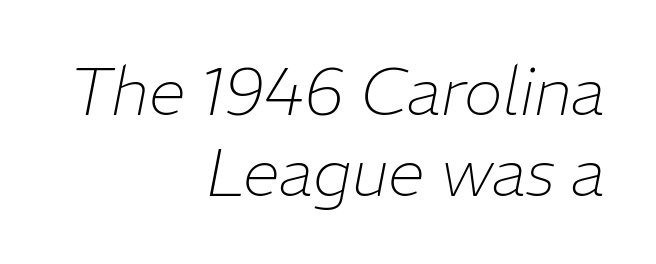
The image shows 66 px thin type, italic (leaning right); set right-aligned, line spacing 1.22x, normal letter spacing, not underlined; low stroke contrast and a medium x-height.
